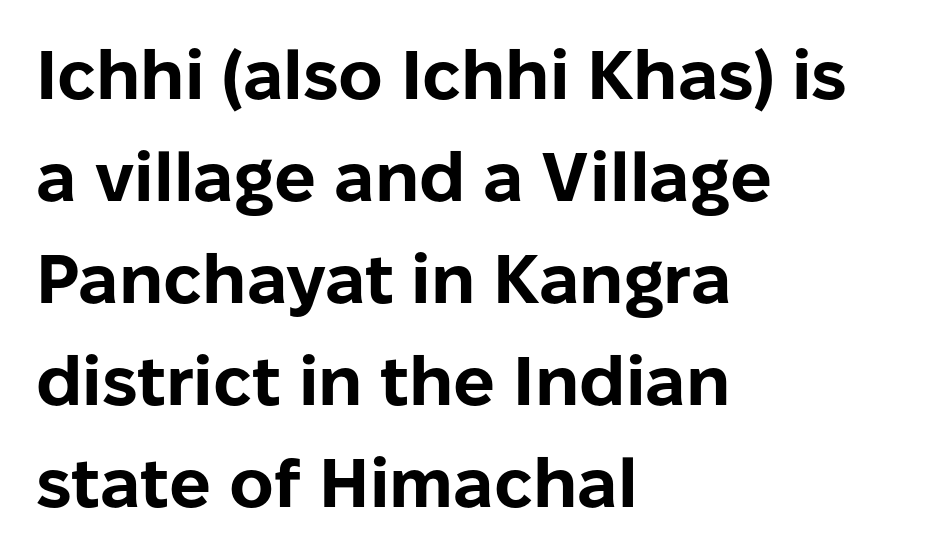
Layout note: lines flush left. The tracking reads as untouched default to a designer's eye. Quick note: underline off. The lines sit at an ordinary, default distance from one another.
